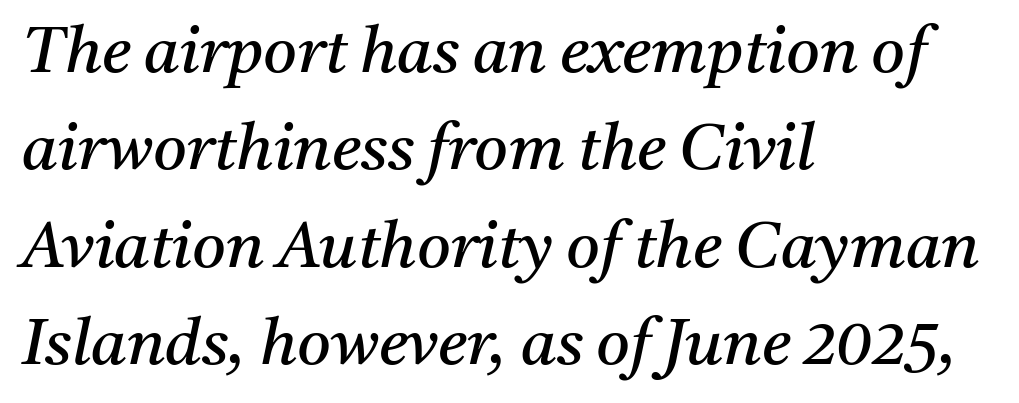
The rendering applies a slant to the glyphs. Is this a fixed-width face? No — the glyphs have proportional, varying widths. Glyph-to-glyph distance matches everyday printed text. Note: serifs present on the glyphs. Stems and bowls with no extra thickness — not bold. The zone under the glyphs is completely vacant.
